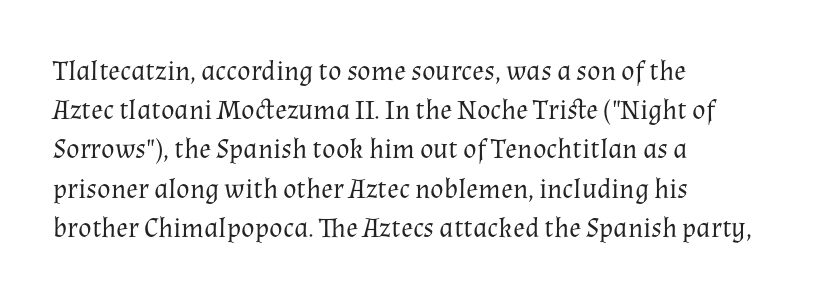
Q: Is the text bold? A: No.
Q: Is the text italic (slanted)? A: No, it is upright.
Q: Is the typeface a serif or a sans-serif typeface? A: Serif.
Q: Is the text underlined? A: No.
Q: How is the paragraph aligned? A: Left-aligned.
Q: Is the spacing between letters normal or unusually wide? A: Normal.
Q: Is the spacing between lines tight, normal or loose? A: Normal.
Q: Width (condensed, normal, or wide)? A: Normal.
Q: Stroke contrast? A: Medium.
Q: x-height? A: Medium.
Q: Monospaced? A: No.
